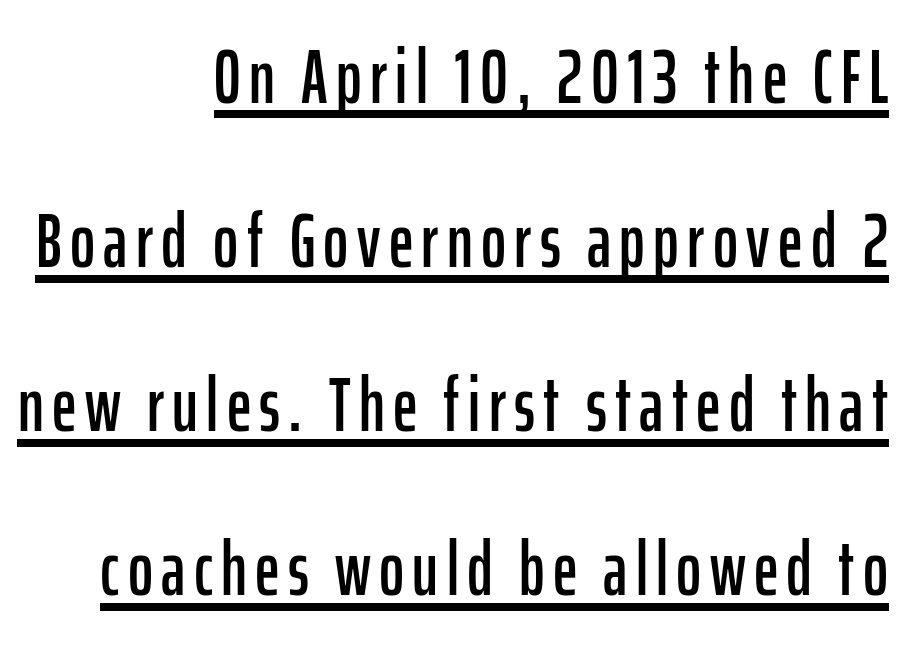
A typographer would call this underscored text. Nope, no serifs anywhere on these letters. If you measured baseline to baseline, you'd find a long distance. One-word summary of the alignment: right.
